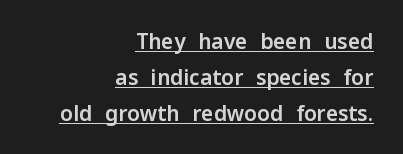
{"italic": "no", "underline": "yes", "align": "right", "line_spacing_ratio": 1.71, "letter_spacing": "normal", "letter_spacing_em": 0.0, "glyph_px": 21}
